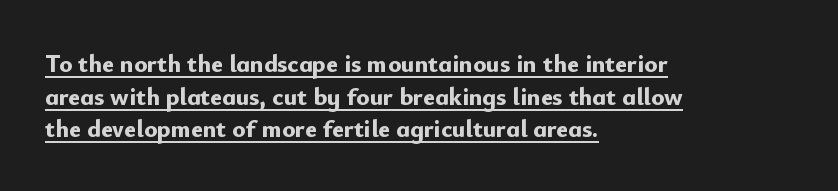
Q: Is the text bold? A: Yes.
Q: Is the text italic (slanted)? A: No, it is upright.
Q: Is the text underlined? A: Yes.
Q: How is the paragraph aligned? A: Left-aligned.
Q: Is the spacing between letters normal or unusually wide? A: Normal.
Q: Is the spacing between lines tight, normal or loose? A: Normal.
